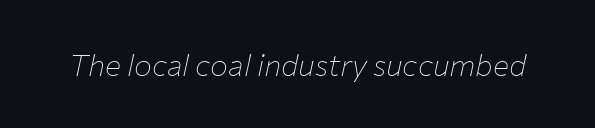
The image shows 30 px thin type, italic (leaning right); set normal letter spacing, not underlined; low stroke contrast and a medium x-height.
